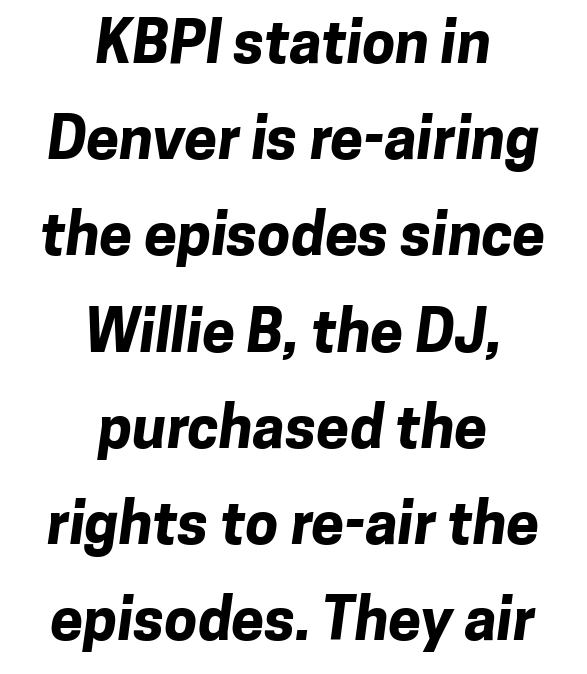
Q: Is the text bold? A: Yes.
Q: Is the typeface a serif or a sans-serif typeface? A: Sans-serif.
Q: Is the text underlined? A: No.
Q: How is the paragraph aligned? A: Centered.
Q: Is the spacing between letters normal or unusually wide? A: Normal.
Q: Is the spacing between lines tight, normal or loose? A: Normal.
Q: Width (condensed, normal, or wide)? A: Normal.
Q: Stroke contrast? A: Low.
Q: x-height? A: Medium.
Q: Monospaced? A: No.
